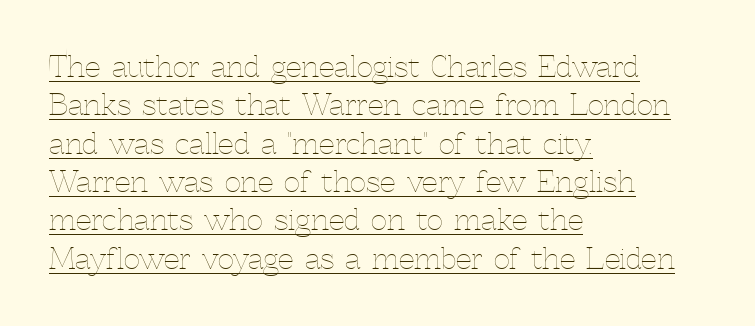
Reading down the column, the eye jumps a familiar distance to each next line. Notice how a bar underscores the lettering throughout. Nope, not italic — everything's standing straight. The font is comparable to plain body text, perhaps lighter. Short and long lines alike share a common starting point at left.
